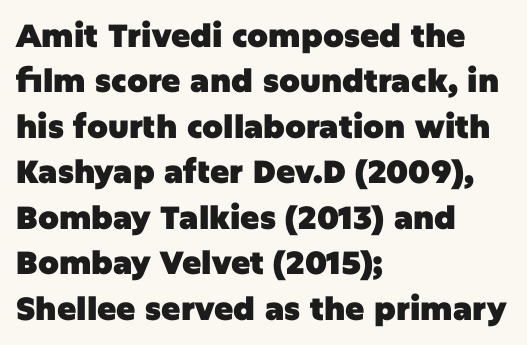
The image shows 32 px heavy sans-serif type, upright; set left-aligned, normal line spacing (1.42x), normal letter spacing, not underlined; low stroke contrast and a large x-height.
